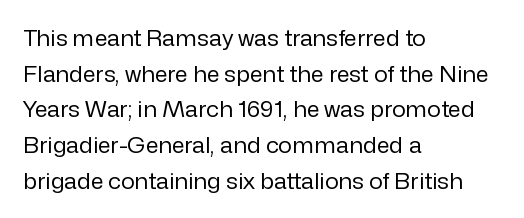
Baseline-to-baseline distance is the conventional proportion of letter height. The passage is arranged the way most books set body copy — flush left. The glyphs are unaccompanied by any horizontal stroke below them. The gaps between neighbouring characters are ordinary and unremarkable.
